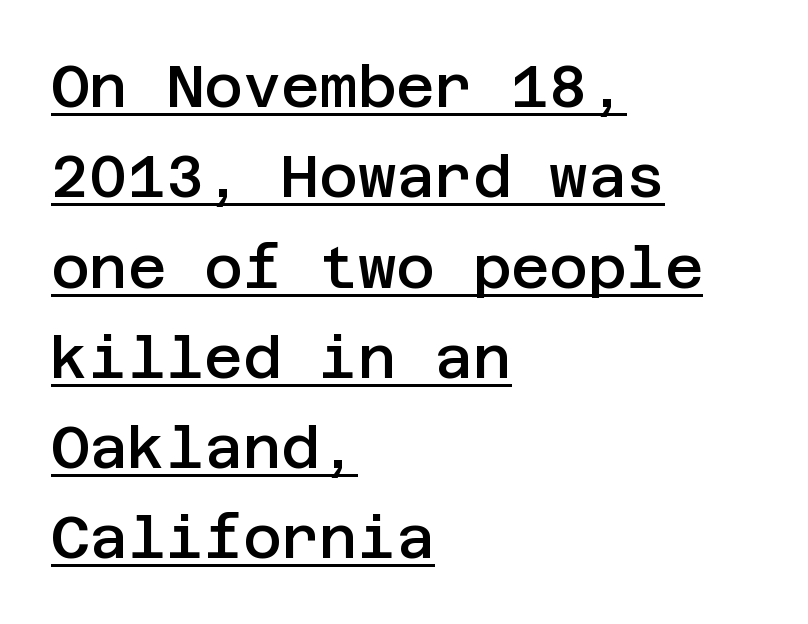
{"serif": "no", "italic": "no", "bold": "semi", "weight": "semibold", "width": "normal", "stroke_contrast": "low", "x_height": "large", "underline": "yes", "align": "left", "line_spacing": "normal", "line_spacing_ratio": 1.53, "letter_spacing": "normal", "letter_spacing_em": 0.0, "glyph_px": 59}
